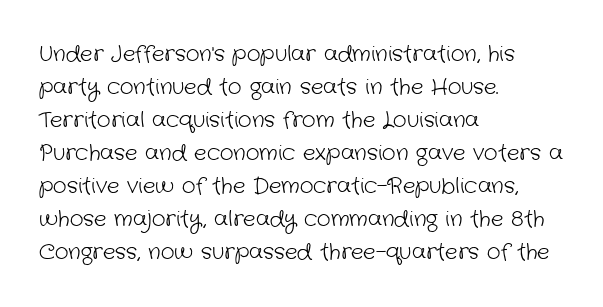
{"bold": "no", "underline": "no", "align": "left", "line_spacing": "normal", "line_spacing_ratio": 1.57, "letter_spacing": "normal", "letter_spacing_em": 0.0, "glyph_px": 21}
